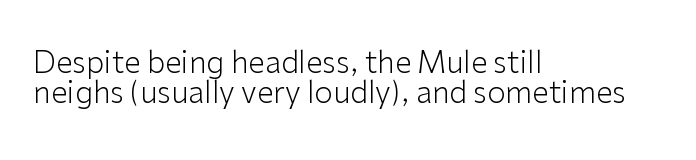
Q: Is the text bold? A: No.
Q: Is the text italic (slanted)? A: No, it is upright.
Q: Is the typeface a serif or a sans-serif typeface? A: Sans-serif.
Q: Is the text underlined? A: No.
Q: How is the paragraph aligned? A: Left-aligned.
Q: Is the spacing between letters normal or unusually wide? A: Normal.
Q: Is the spacing between lines tight, normal or loose? A: Tight.
Q: Width (condensed, normal, or wide)? A: Normal.
Q: Stroke contrast? A: Low.
Q: x-height? A: Medium.
Q: Monospaced? A: No.
